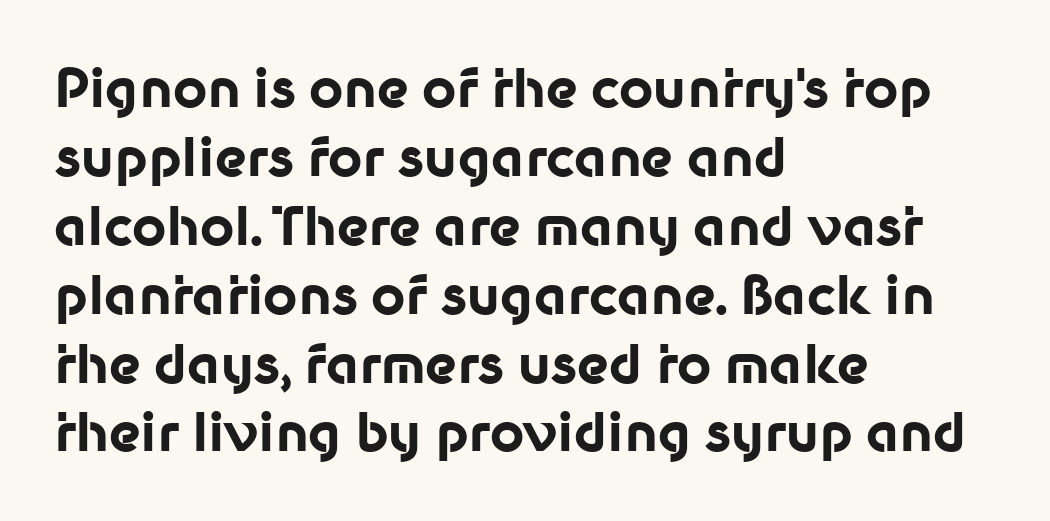
The image shows 53 px bold sans-serif type, upright; set left-aligned, normal line spacing (1.3x), normal letter spacing, not underlined; low stroke contrast and a medium x-height.
